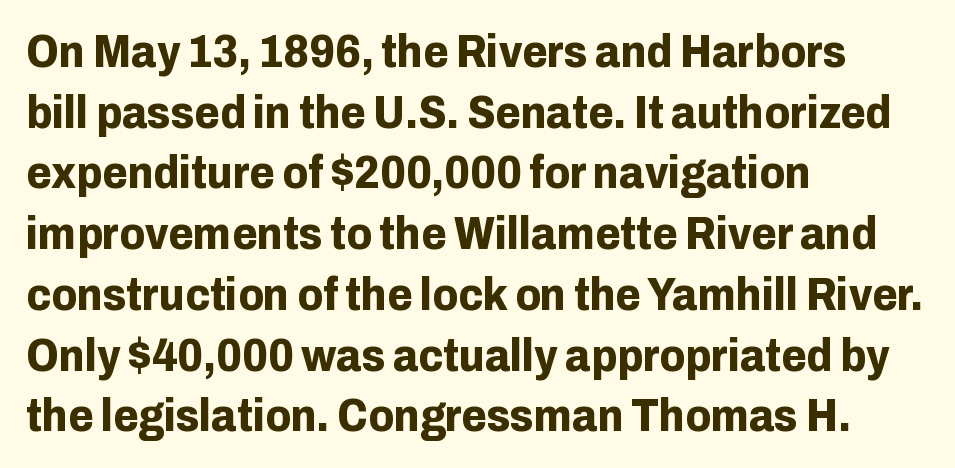
A bare baseline throughout the passage. No italicization has been applied; the sample stays upright. Classification — sans serif. Teacher's note: observe the even left margin — that is flush-left alignment. The designer left line spacing at the default.
